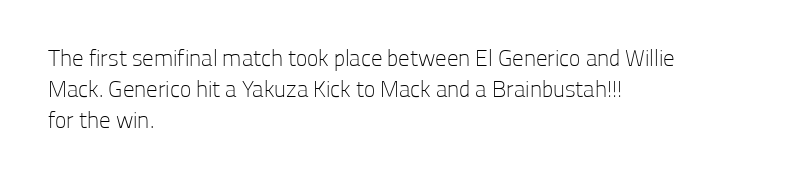
The image shows 23 px text type, upright; set left-aligned, normal line spacing (1.34x), normal letter spacing, not underlined.
